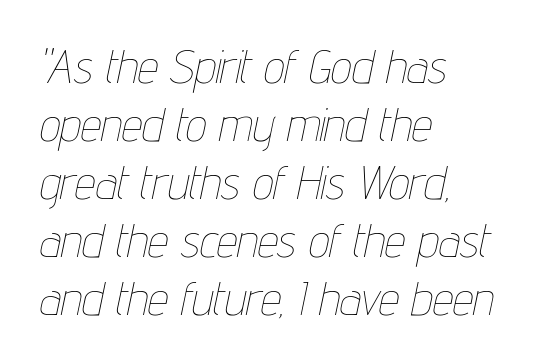
Q: Is the text bold? A: No.
Q: Is the text italic (slanted)? A: Yes, it leans right by about 12 degrees.
Q: Is the text underlined? A: No.
Q: How is the paragraph aligned? A: Left-aligned.
Q: Is the spacing between letters normal or unusually wide? A: Normal.
Q: Is the spacing between lines tight, normal or loose? A: Normal.
Q: Width (condensed, normal, or wide)? A: Condensed.
Q: Stroke contrast? A: Low.
Q: x-height? A: Medium.
Q: Monospaced? A: No.
